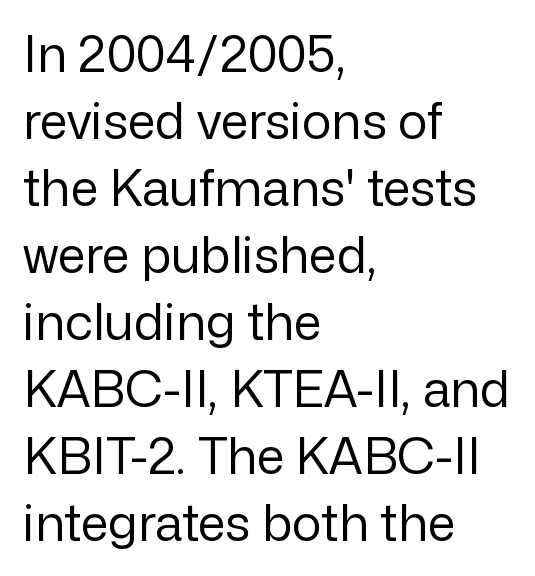
Q: Is the text bold? A: No.
Q: Is the text italic (slanted)? A: No, it is upright.
Q: Is the typeface a serif or a sans-serif typeface? A: Sans-serif.
Q: Is the text underlined? A: No.
Q: How is the paragraph aligned? A: Left-aligned.
Q: Is the spacing between letters normal or unusually wide? A: Normal.
Q: Is the spacing between lines tight, normal or loose? A: Normal.
Q: Width (condensed, normal, or wide)? A: Normal.
Q: Stroke contrast? A: Low.
Q: x-height? A: Medium.
Q: Monospaced? A: No.
